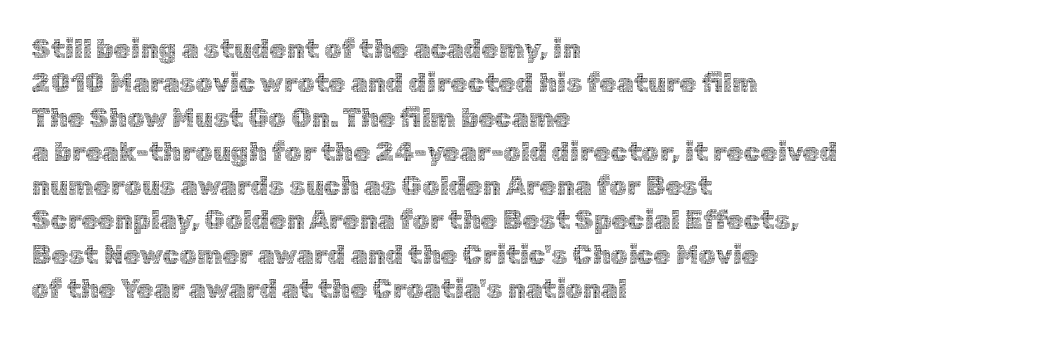
{"italic": "no", "bold": "no", "underline": "no", "align": "left", "line_spacing": "normal", "line_spacing_ratio": 1.27, "letter_spacing": "normal", "letter_spacing_em": 0.0, "glyph_px": 27}
